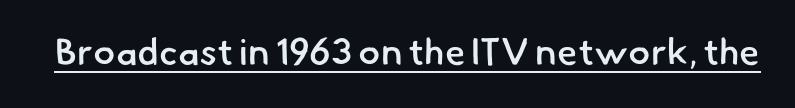
The image shows 37 px semibold sans-serif type; set normal letter spacing, underlined; low stroke contrast and a small x-height.
